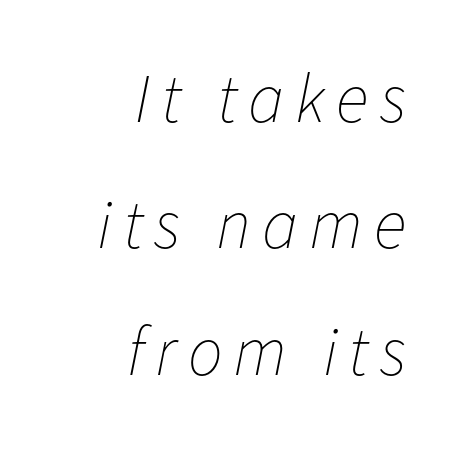
{"italic": "yes", "lean": "right", "slant_degrees": 11, "bold": "no", "weight": "thin", "width": "normal", "stroke_contrast": "low", "x_height": "medium", "monospaced": "no", "underline": "no", "align": "right", "line_spacing_ratio": 1.83, "glyph_px": 69}
